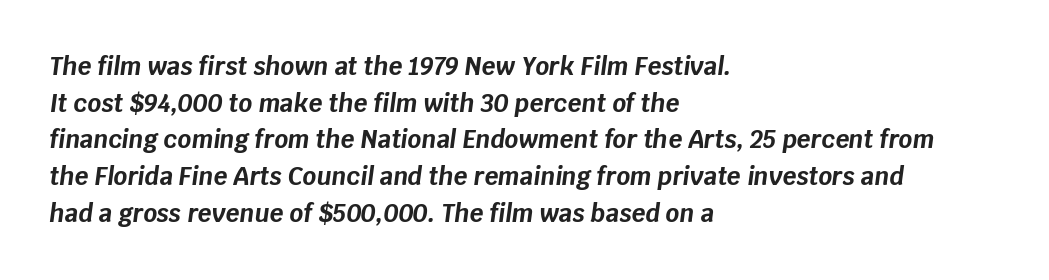
The image shows 24 px bold type, italic (leaning right); set left-aligned, normal line spacing (1.53x), normal letter spacing, not underlined.
